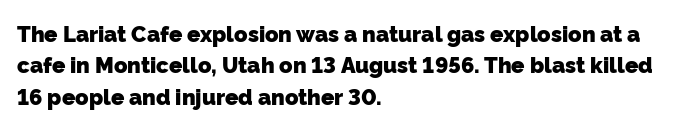
Students, this is bold: see how much ink each stroke carries. A typesetter would call this leading conventional body-copy spacing. A classic flush-left, rag-right setting is used for this passage. Does extra space separate the letters? No, they use regular spacing.
